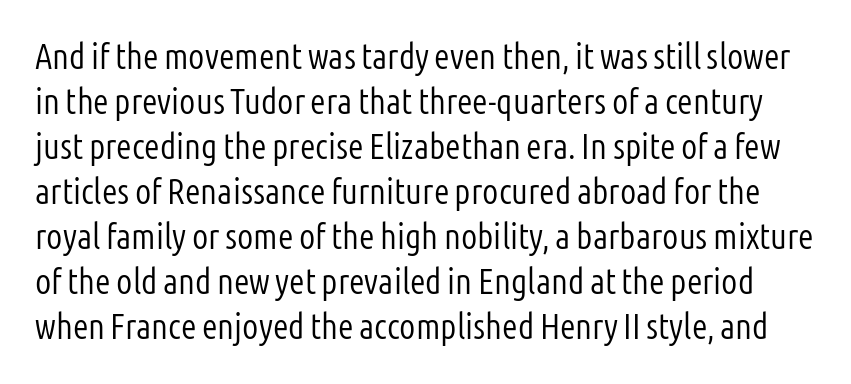
{"serif": "no", "italic": "no", "bold": "no", "weight": "light", "width": "condensed", "stroke_contrast": "low", "x_height": "medium", "monospaced": "no", "underline": "no", "line_spacing": "normal", "line_spacing_ratio": 1.25, "letter_spacing": "normal", "letter_spacing_em": 0.0, "glyph_px": 36}
